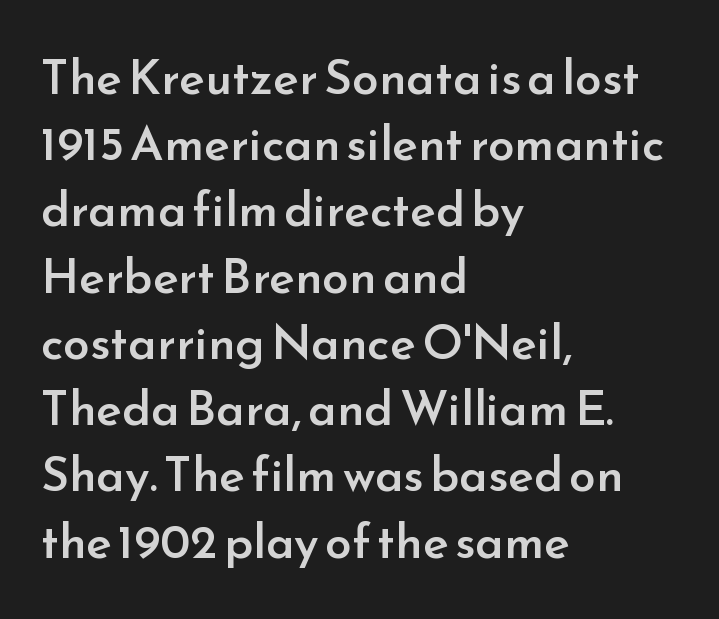
The image shows 48 px semibold sans-serif type, upright; set left-aligned, normal line spacing (1.38x), normal letter spacing, not underlined; low stroke contrast and a small x-height.
